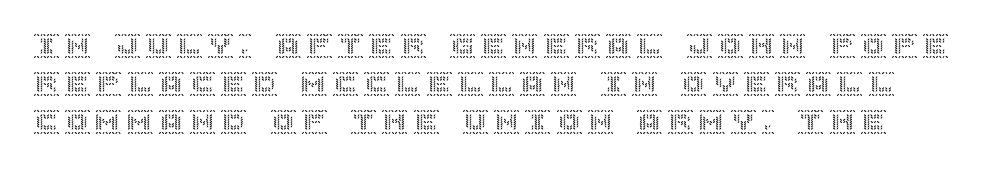
Q: Is the text italic (slanted)? A: No, it is upright.
Q: Is the text underlined? A: No.
Q: Is the spacing between letters normal or unusually wide? A: Unusually wide.
Q: Is the spacing between lines tight, normal or loose? A: Normal.
